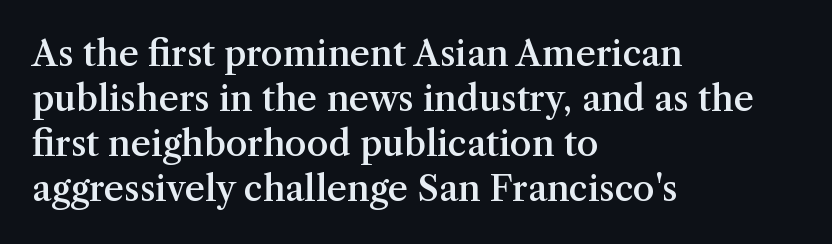
Q: Is the text bold? A: Semi-bold.
Q: Is the text italic (slanted)? A: No, it is upright.
Q: Is the typeface a serif or a sans-serif typeface? A: Serif.
Q: Is the text underlined? A: No.
Q: How is the paragraph aligned? A: Left-aligned.
Q: Is the spacing between letters normal or unusually wide? A: Normal.
Q: Is the spacing between lines tight, normal or loose? A: Normal.
Q: Width (condensed, normal, or wide)? A: Normal.
Q: Stroke contrast? A: Medium.
Q: x-height? A: Medium.
Q: Monospaced? A: No.
